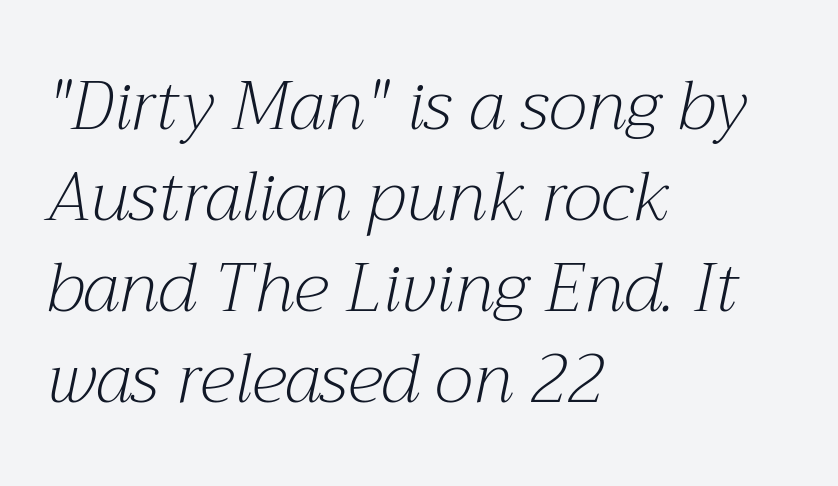
The passage shown is not underscored anywhere. The letters sit at their default tracking, neither squeezed nor spread. Which margin do the lines hug? The left one — the right edge is uneven. Whoever set this chose a conventional vertical rhythm. The cut favours lightness, reaching ordinary text weight at its darkest.
